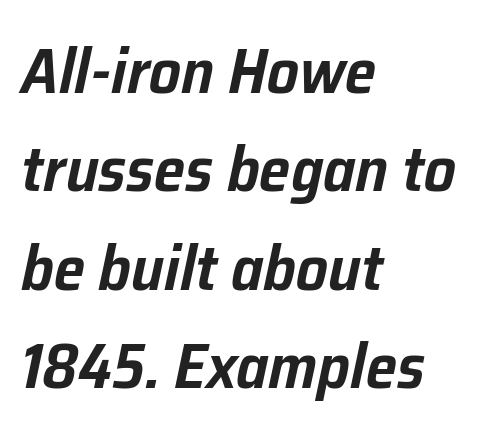
The image shows 63 px text type, italic (leaning right); set left-aligned, normal line spacing (1.56x), normal letter spacing, not underlined; low stroke contrast and a medium x-height.
